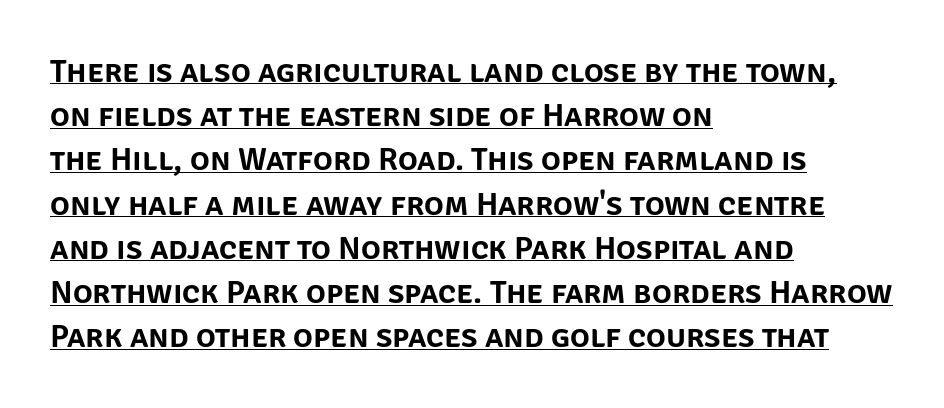
{"serif": "no", "italic": "no", "width": "normal", "stroke_contrast": "low", "x_height": "large", "monospaced": "no", "underline": "yes", "align": "left", "line_spacing": "normal", "line_spacing_ratio": 1.34, "letter_spacing": "normal", "letter_spacing_em": 0.0, "glyph_px": 33}
